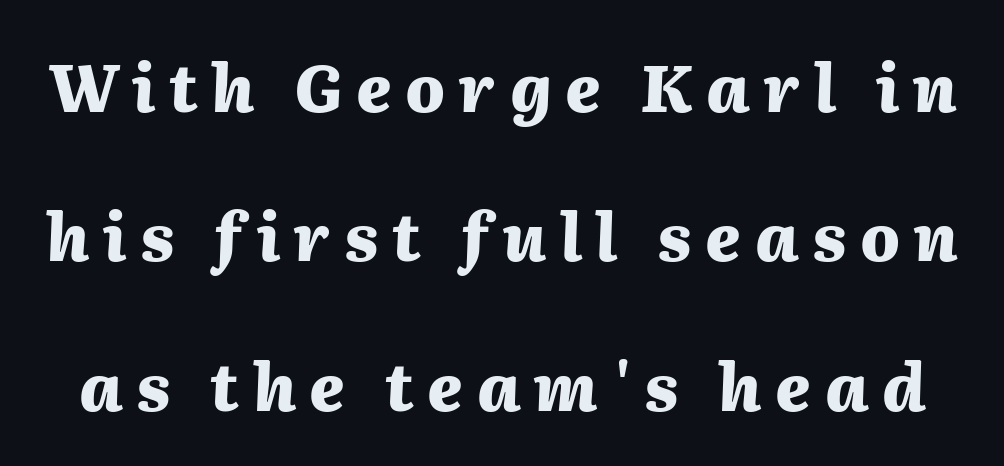
The image shows 65 px heavy type, italic (leaning right); set loose line spacing (2.3x), unusually wide letter spacing (+0.21 em), not underlined; medium stroke contrast and a medium x-height.
